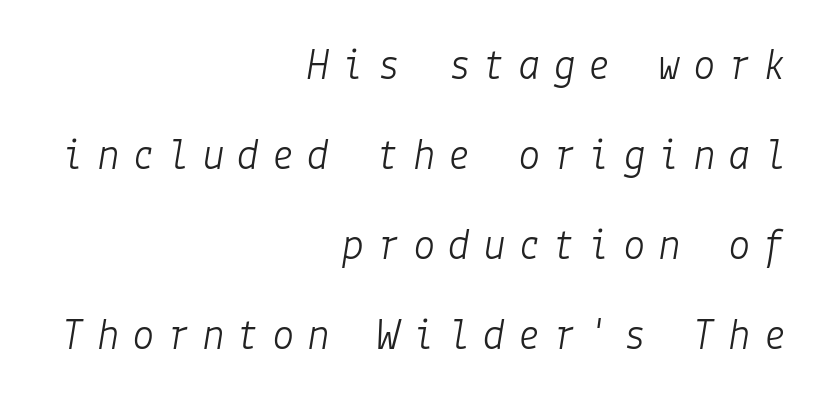
{"italic": "yes", "lean": "right", "slant_degrees": 9, "bold": "no", "weight": "light", "width": "normal", "stroke_contrast": "low", "x_height": "medium", "underline": "no", "align": "right", "line_spacing": "loose", "line_spacing_ratio": 2.0, "letter_spacing": "wide", "letter_spacing_em": 0.28, "glyph_px": 45}
